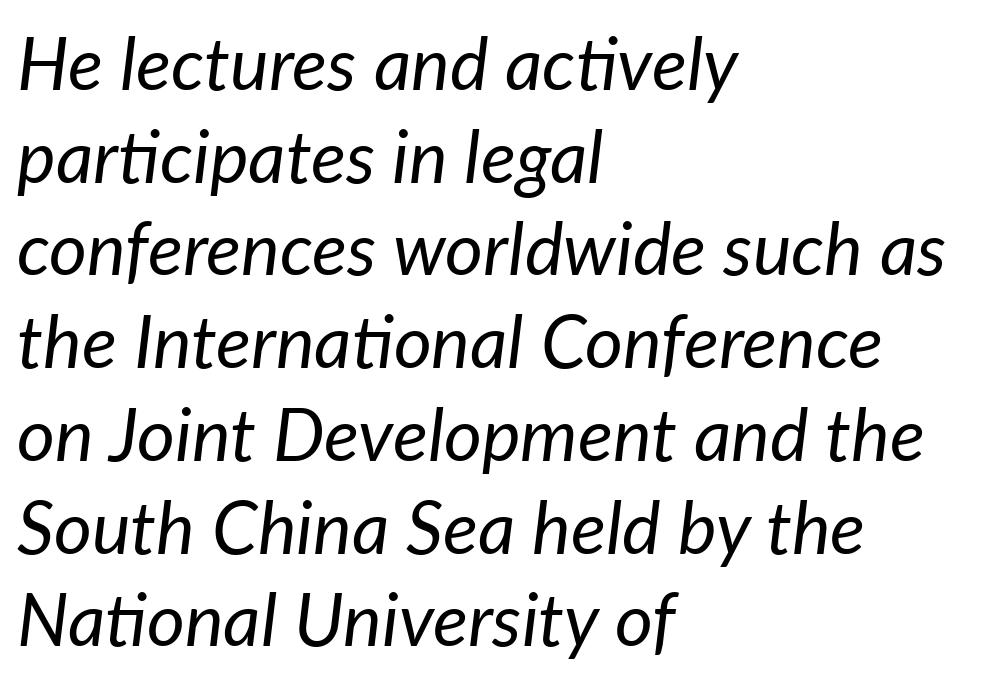
The image shows 73 px regular-weight type, italic (leaning right); set left-aligned, normal line spacing (1.27x), normal letter spacing, not underlined; low stroke contrast and a medium x-height.
